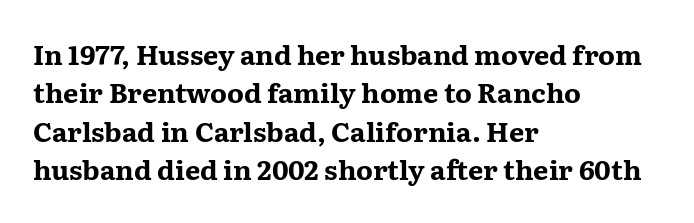
Q: Is the text bold? A: Yes.
Q: Is the text italic (slanted)? A: No, it is upright.
Q: Is the text underlined? A: No.
Q: How is the paragraph aligned? A: Left-aligned.
Q: Is the spacing between letters normal or unusually wide? A: Normal.
Q: Is the spacing between lines tight, normal or loose? A: Normal.
